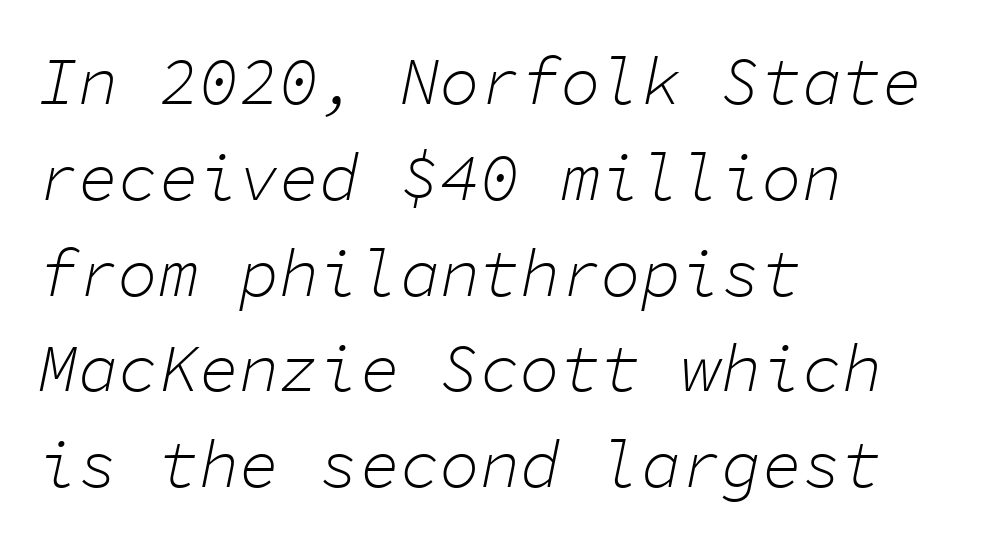
Q: Is the text bold? A: No.
Q: Is the text italic (slanted)? A: Yes, it leans right by about 11 degrees.
Q: Is the text underlined? A: No.
Q: How is the paragraph aligned? A: Left-aligned.
Q: Is the spacing between letters normal or unusually wide? A: Normal.
Q: Is the spacing between lines tight, normal or loose? A: Normal.
Q: Width (condensed, normal, or wide)? A: Normal.
Q: Stroke contrast? A: Low.
Q: x-height? A: Medium.
Q: Monospaced? A: Yes.
